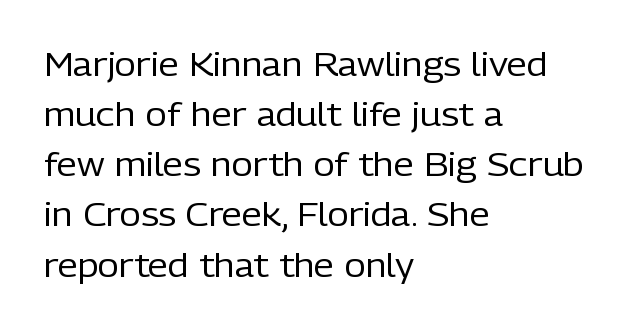
{"serif": "no", "italic": "no", "bold": "no", "weight": "regular", "width": "normal", "stroke_contrast": "low", "x_height": "medium", "monospaced": "no", "underline": "no", "align": "left", "line_spacing": "normal", "line_spacing_ratio": 1.52, "letter_spacing": "normal", "letter_spacing_em": 0.0, "glyph_px": 33}
